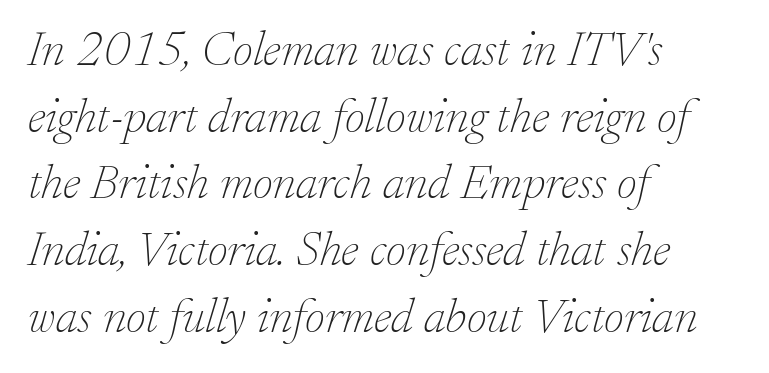
Each word holds together tightly as a unit, with standard inter-letter gaps. The letters advance in unequal steps, a hallmark of proportional type. Students, observe: this is what conventionally led text looks like. This sample uses a serif face.
